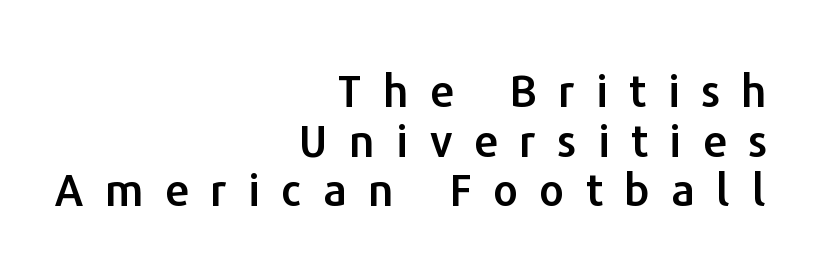
{"serif": "no", "italic": "no", "width": "normal", "stroke_contrast": "low", "x_height": "medium", "monospaced": "no", "underline": "no", "align": "right", "line_spacing": "tight", "line_spacing_ratio": 1.13, "letter_spacing": "wide", "letter_spacing_em": 0.49, "glyph_px": 44}
